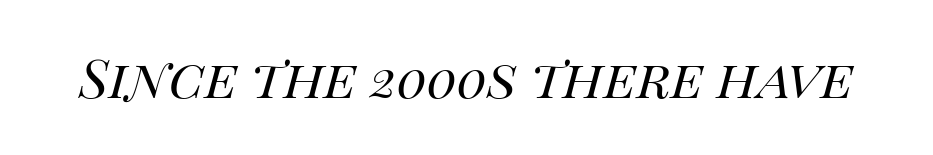
Q: Is the text bold? A: No.
Q: Is the text italic (slanted)? A: Yes, it leans right by about 14 degrees.
Q: Is the text underlined? A: No.
Q: Is the spacing between letters normal or unusually wide? A: Normal.
Q: Width (condensed, normal, or wide)? A: Normal.
Q: Stroke contrast? A: High.
Q: x-height? A: Large.
Q: Monospaced? A: No.
